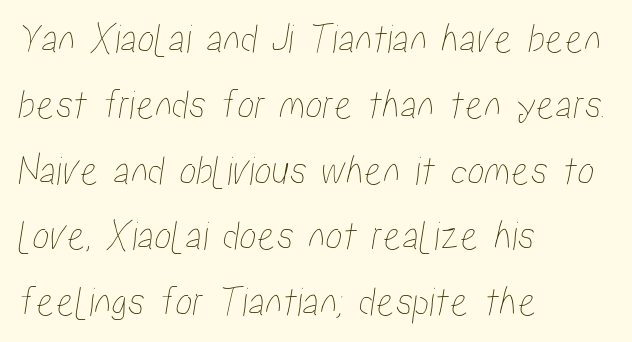
{"width": "condensed", "stroke_contrast": "low", "x_height": "medium", "monospaced": "no", "underline": "no", "align": "left", "line_spacing": "normal", "line_spacing_ratio": 1.53, "letter_spacing": "normal", "letter_spacing_em": 0.0, "glyph_px": 43}
